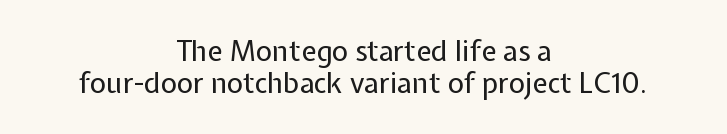
Q: Is the text bold? A: No.
Q: Is the text italic (slanted)? A: No, it is upright.
Q: Is the typeface a serif or a sans-serif typeface? A: Sans-serif.
Q: Is the text underlined? A: No.
Q: How is the paragraph aligned? A: Centered.
Q: Is the spacing between letters normal or unusually wide? A: Normal.
Q: Is the spacing between lines tight, normal or loose? A: Tight.
Q: Width (condensed, normal, or wide)? A: Normal.
Q: Stroke contrast? A: Low.
Q: x-height? A: Medium.
Q: Monospaced? A: No.
